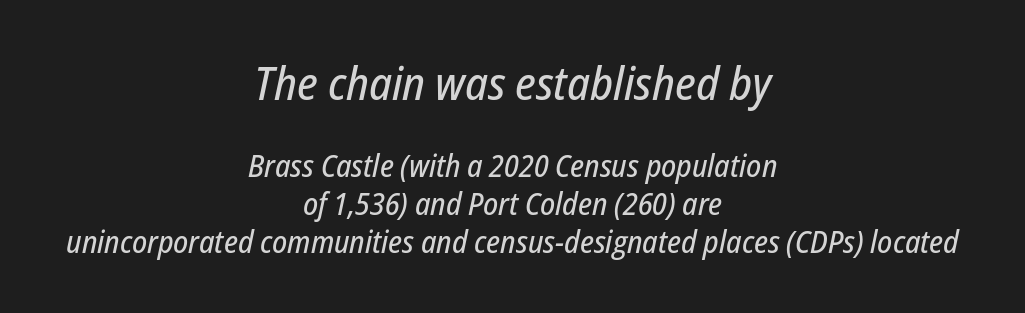
{"italic": "yes", "lean": "right", "slant_degrees": 12, "width": "condensed", "stroke_contrast": "low", "x_height": "medium", "monospaced": "no", "underline": "no", "align": "center", "line_spacing_ratio": 1.22, "letter_spacing": "normal", "letter_spacing_em": 0.0, "larger_block": "first", "size_ratio": 1.48, "glyph_px": 46}
